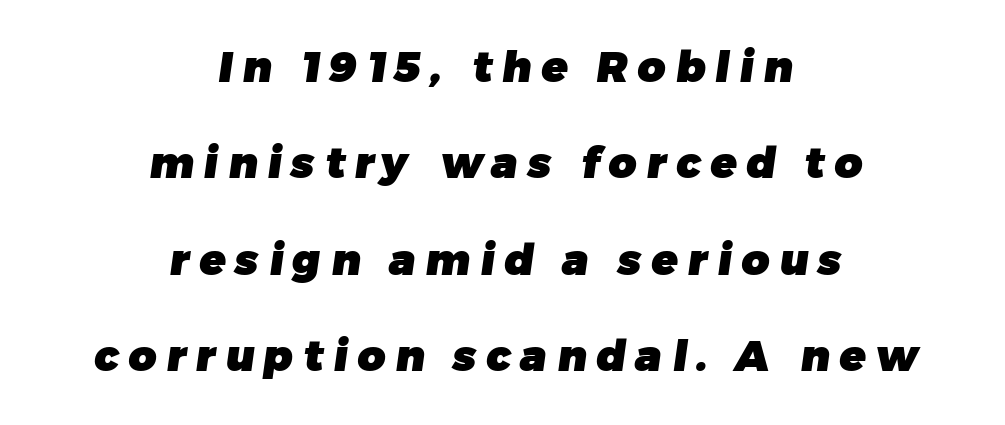
The image shows 43 px heavy sans-serif type; set centered, loose line spacing (2.24x), unusually wide letter spacing (+0.23 em), not underlined; low stroke contrast and a medium x-height.
